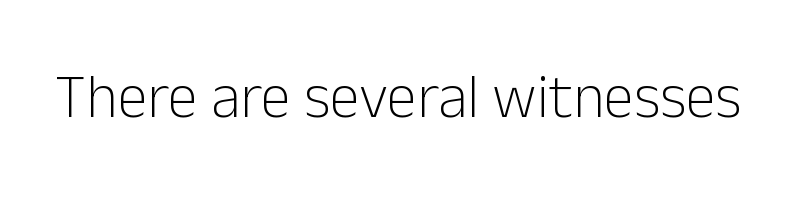
A quiet, ordinary-to-light weight characterises the typeface. The letters stand straight up with perfectly vertical stems. A sans-serif font was chosen for this passage. The area under the type is left untouched. The letters advance in unequal steps, a hallmark of proportional type.
